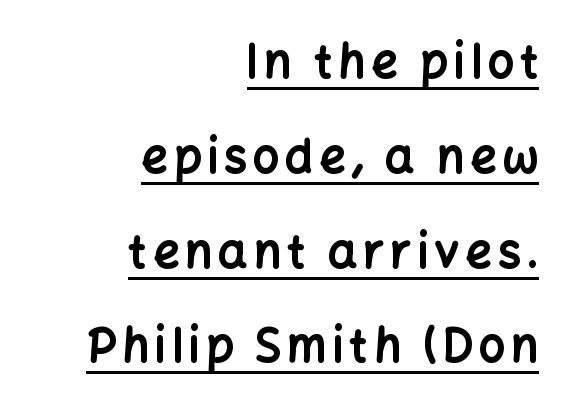
Q: Is the text bold? A: Yes.
Q: Is the text italic (slanted)? A: No, it is upright.
Q: Is the typeface a serif or a sans-serif typeface? A: Sans-serif.
Q: Is the text underlined? A: Yes.
Q: How is the paragraph aligned? A: Right-aligned.
Q: Is the spacing between lines tight, normal or loose? A: Loose.
Q: Width (condensed, normal, or wide)? A: Normal.
Q: Stroke contrast? A: Low.
Q: x-height? A: Medium.
Q: Monospaced? A: No.
